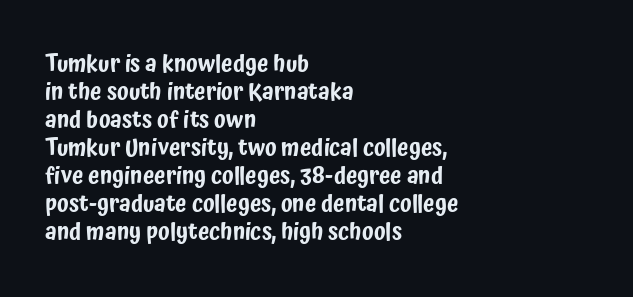
The image shows 23 px text type, upright; set left-aligned, line spacing 1.22x, normal letter spacing, not underlined.
